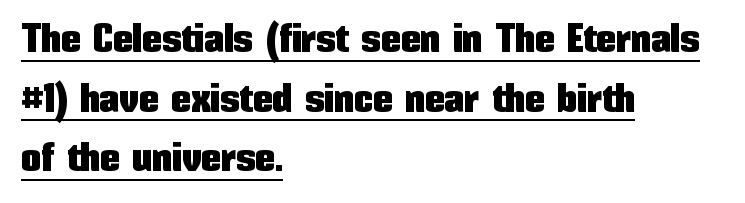
{"serif": "no", "italic": "no", "width": "condensed", "stroke_contrast": "low", "x_height": "medium", "monospaced": "no", "underline": "yes", "align": "left", "line_spacing": "normal", "line_spacing_ratio": 1.49, "letter_spacing": "normal", "letter_spacing_em": 0.0, "glyph_px": 40}
